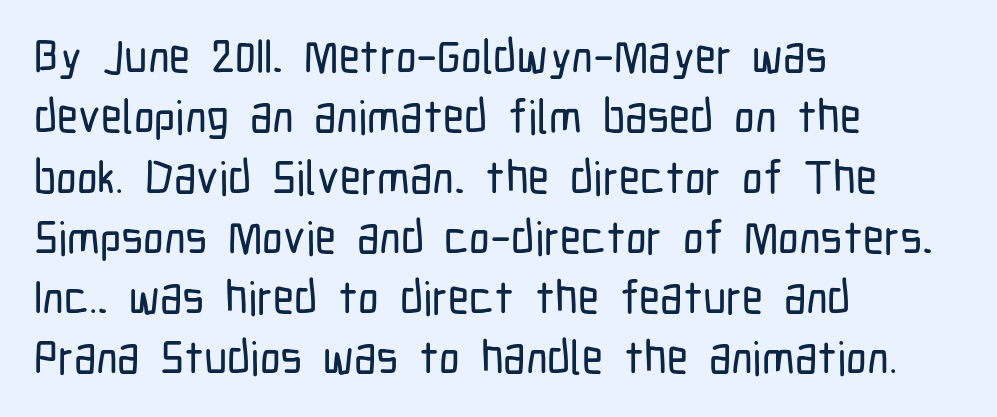
Proportional: the letters do not fall into vertical columns. You could call the tracking neutral — neither tight nor loose. The zone under the glyphs is completely vacant. In CSS terms this would be text-align: left. In terms of leading, this rendering sits right in the middle. Is this a sans? Yes — the strokes have no serifs.
